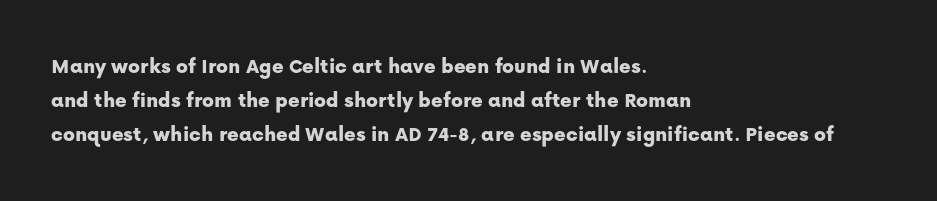
Students, observe: this is what conventionally led text looks like. This sample uses an upright cut, with every glyph sitting square on the baseline. A clean baseline with only descenders dipping below it. Each word holds together tightly as a unit, with standard inter-letter gaps.
